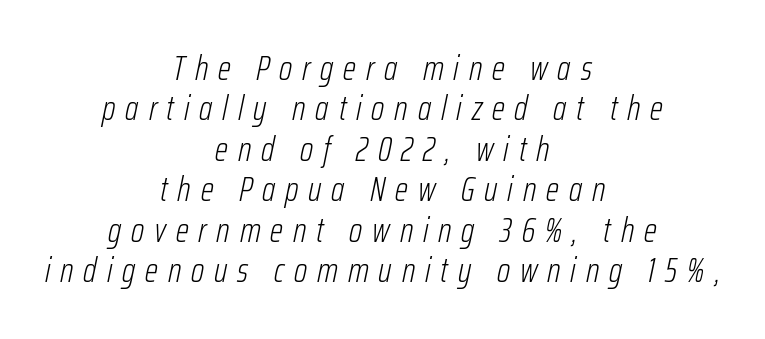
{"italic": "yes", "lean": "right", "slant_degrees": 12, "bold": "no", "weight": "light", "width": "condensed", "stroke_contrast": "low", "x_height": "medium", "monospaced": "no", "underline": "no", "align": "center", "line_spacing_ratio": 1.19, "letter_spacing": "wide", "letter_spacing_em": 0.29, "glyph_px": 34}
